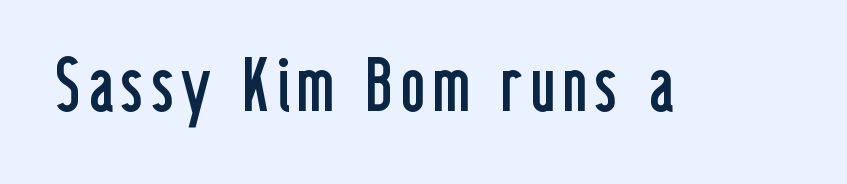
{"serif": "no", "italic": "no", "bold": "no", "weight": "regular", "width": "condensed", "stroke_contrast": "low", "x_height": "medium", "monospaced": "no", "underline": "no", "glyph_px": 75}
